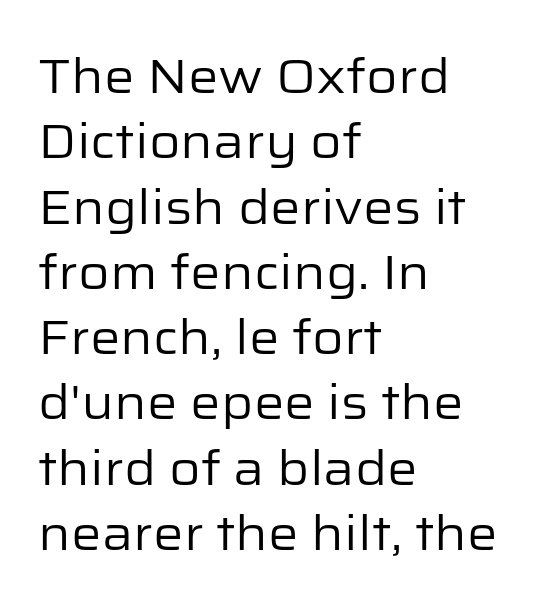
Q: Is the text bold? A: No.
Q: Is the text italic (slanted)? A: No, it is upright.
Q: Is the typeface a serif or a sans-serif typeface? A: Sans-serif.
Q: Is the text underlined? A: No.
Q: How is the paragraph aligned? A: Left-aligned.
Q: Is the spacing between letters normal or unusually wide? A: Normal.
Q: Is the spacing between lines tight, normal or loose? A: Normal.
Q: Width (condensed, normal, or wide)? A: Normal.
Q: Stroke contrast? A: Low.
Q: x-height? A: Medium.
Q: Monospaced? A: No.
